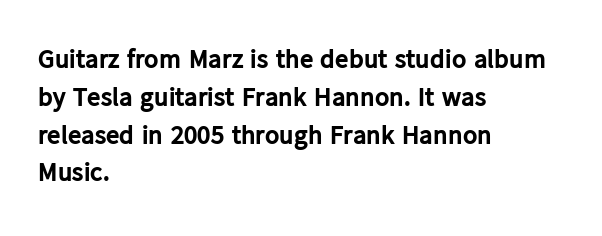
Q: Is the text bold? A: Yes.
Q: Is the text italic (slanted)? A: No, it is upright.
Q: Is the text underlined? A: No.
Q: How is the paragraph aligned? A: Left-aligned.
Q: Is the spacing between letters normal or unusually wide? A: Normal.
Q: Is the spacing between lines tight, normal or loose? A: Normal.
